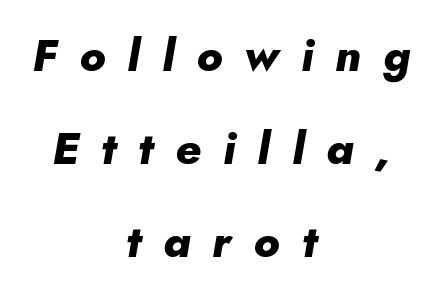
The image shows 45 px heavy type, italic (leaning right); set centered, loose line spacing (2.07x), unusually wide letter spacing (+0.49 em), not underlined; low stroke contrast and a small x-height.
